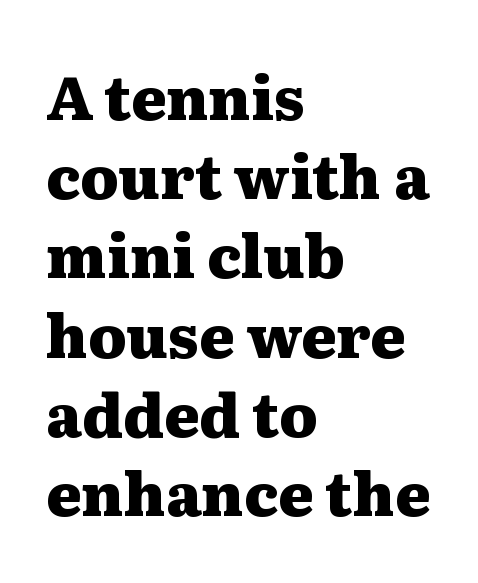
The lines sit at an ordinary, default distance from one another. Does the type have serifs? Yes, each stem ends in a small foot. Thick stems and heavy bowls — unmistakably bold. All the whitespace from short lines collects on the right.
